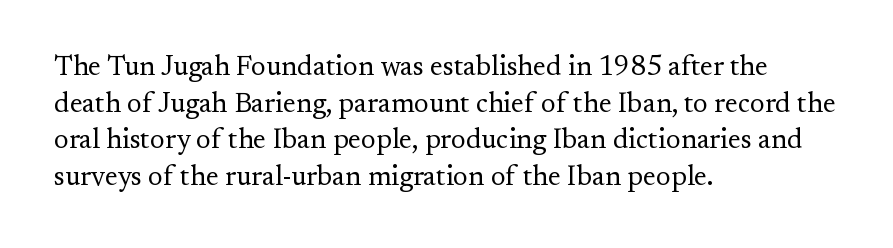
{"serif": "yes", "italic": "no", "bold": "no", "weight": "regular", "width": "normal", "stroke_contrast": "medium", "x_height": "small", "monospaced": "no", "underline": "no", "align": "left", "line_spacing": "normal", "line_spacing_ratio": 1.31, "letter_spacing": "normal", "letter_spacing_em": 0.0, "glyph_px": 28}
